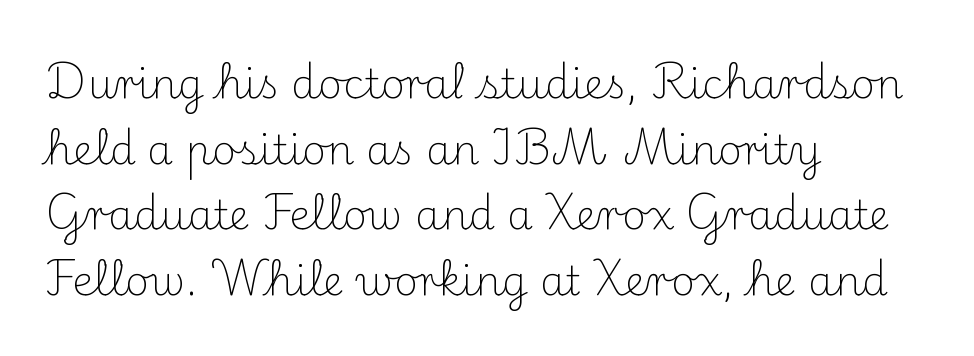
The image shows 41 px light serif type, upright; set left-aligned, normal line spacing (1.6x), normal letter spacing, not underlined; medium stroke contrast and a small x-height.
